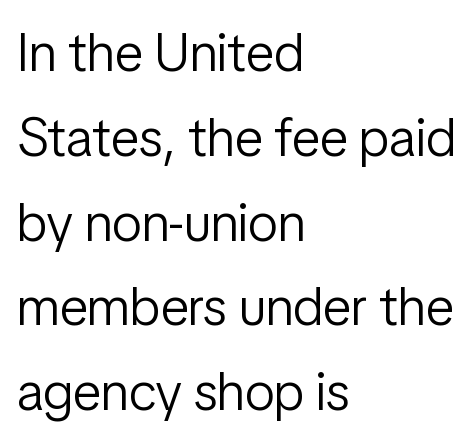
Posture: vertical. One glance says typical: line gaps are just what's usual. Line starts are locked; line ends wander. The passage shown is typeset with a sans-serif family. The face used here is proportionally spaced, like ordinary book or web type.
